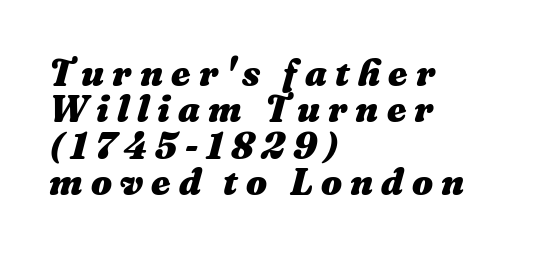
Q: Is the text bold? A: Yes.
Q: Is the text italic (slanted)? A: Yes, it leans right by about 16 degrees.
Q: Is the text underlined? A: No.
Q: How is the paragraph aligned? A: Left-aligned.
Q: Is the spacing between letters normal or unusually wide? A: Unusually wide.
Q: Is the spacing between lines tight, normal or loose? A: Tight.
Q: Width (condensed, normal, or wide)? A: Normal.
Q: Stroke contrast? A: Medium.
Q: x-height? A: Medium.
Q: Monospaced? A: No.
